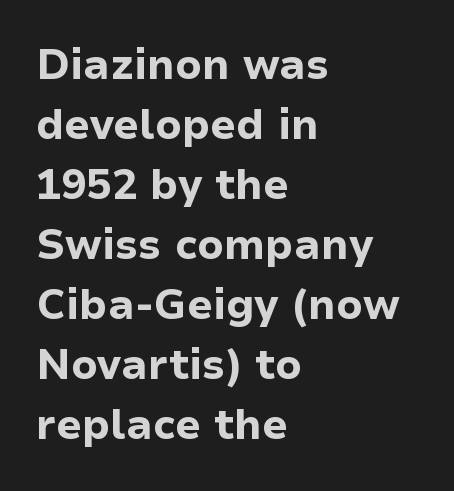
Q: Is the text bold? A: Yes.
Q: Is the text italic (slanted)? A: No, it is upright.
Q: Is the typeface a serif or a sans-serif typeface? A: Sans-serif.
Q: Is the text underlined? A: No.
Q: How is the paragraph aligned? A: Left-aligned.
Q: Is the spacing between letters normal or unusually wide? A: Normal.
Q: Is the spacing between lines tight, normal or loose? A: Normal.
Q: Width (condensed, normal, or wide)? A: Normal.
Q: Stroke contrast? A: Low.
Q: x-height? A: Medium.
Q: Monospaced? A: No.
